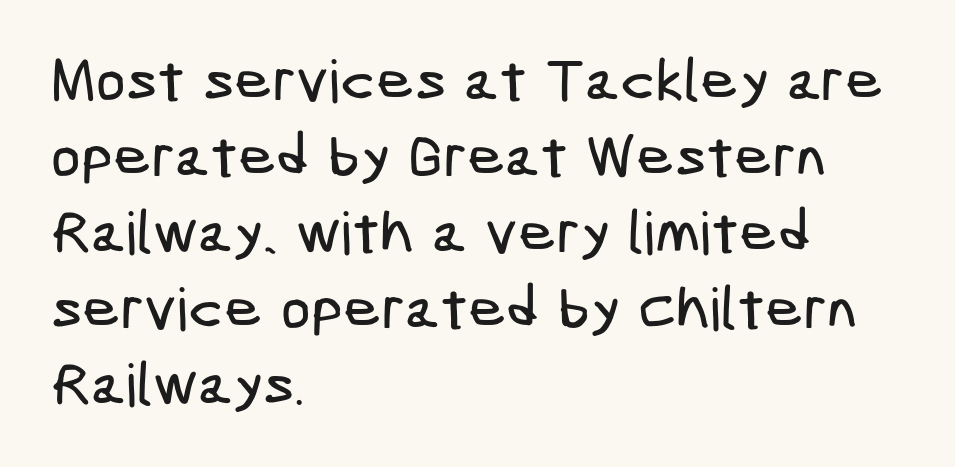
Letters rest on an invisible, unmarked baseline. The type is set solid horizontally, with unmodified tracking. Typeset ragged right — the left edge is the straight one. Quick note: interline space is typical. Check where the strokes stop: nothing finishes them off — pure sans.
